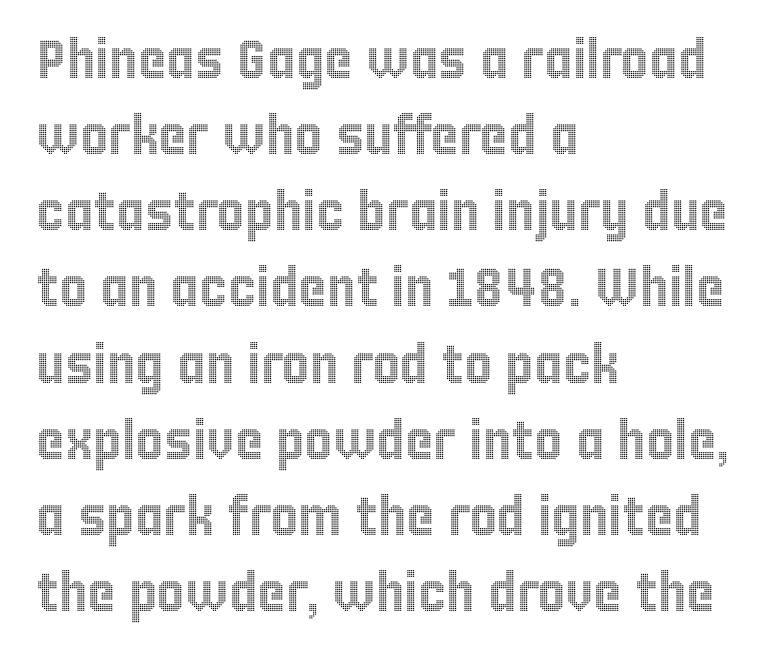
Q: Is the text italic (slanted)? A: No, it is upright.
Q: Is the text underlined? A: No.
Q: How is the paragraph aligned? A: Left-aligned.
Q: Is the spacing between letters normal or unusually wide? A: Normal.
Q: Is the spacing between lines tight, normal or loose? A: Normal.
Q: Width (condensed, normal, or wide)? A: Condensed.
Q: x-height? A: Large.
Q: Monospaced? A: No.
